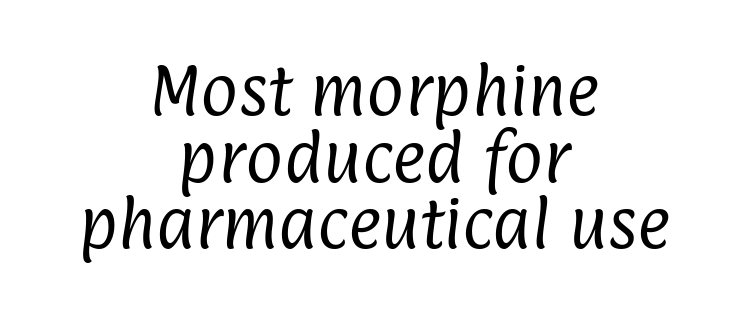
{"serif": "no", "bold": "no", "weight": "regular", "width": "condensed", "stroke_contrast": "low", "x_height": "medium", "monospaced": "no", "underline": "no", "align": "center", "line_spacing_ratio": 1.17, "letter_spacing": "normal", "letter_spacing_em": 0.0, "glyph_px": 57}
